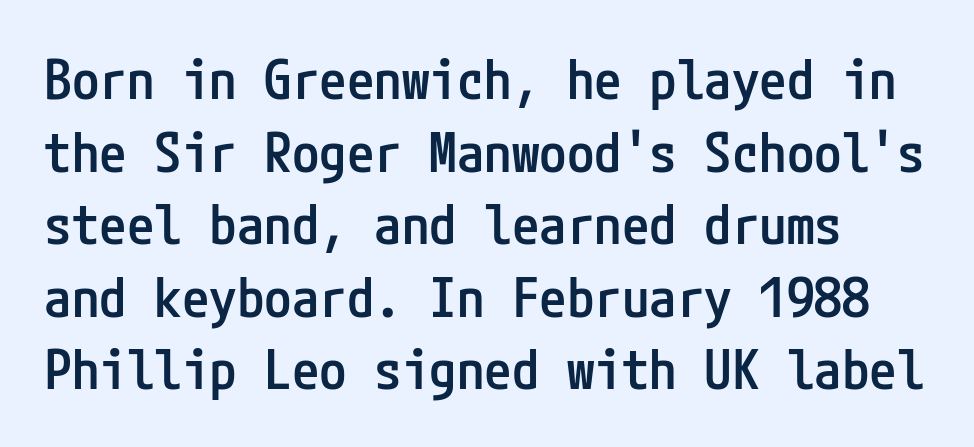
The image shows 55 px semibold, condensed sans-serif type, upright; set normal line spacing (1.32x), normal letter spacing, not underlined; low stroke contrast and a medium x-height.
